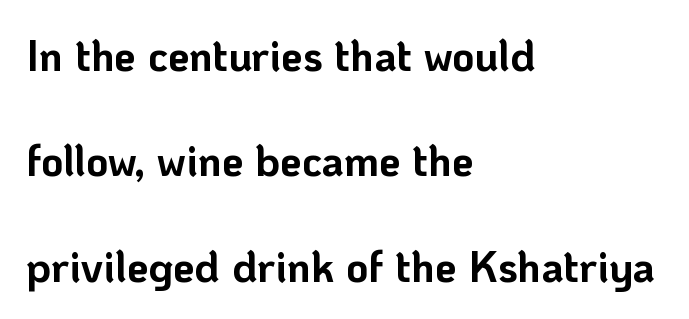
Q: Is the text bold? A: Yes.
Q: Is the text italic (slanted)? A: No, it is upright.
Q: Is the typeface a serif or a sans-serif typeface? A: Sans-serif.
Q: Is the text underlined? A: No.
Q: How is the paragraph aligned? A: Left-aligned.
Q: Is the spacing between letters normal or unusually wide? A: Normal.
Q: Is the spacing between lines tight, normal or loose? A: Loose.
Q: Width (condensed, normal, or wide)? A: Normal.
Q: Stroke contrast? A: Low.
Q: x-height? A: Medium.
Q: Monospaced? A: No.
